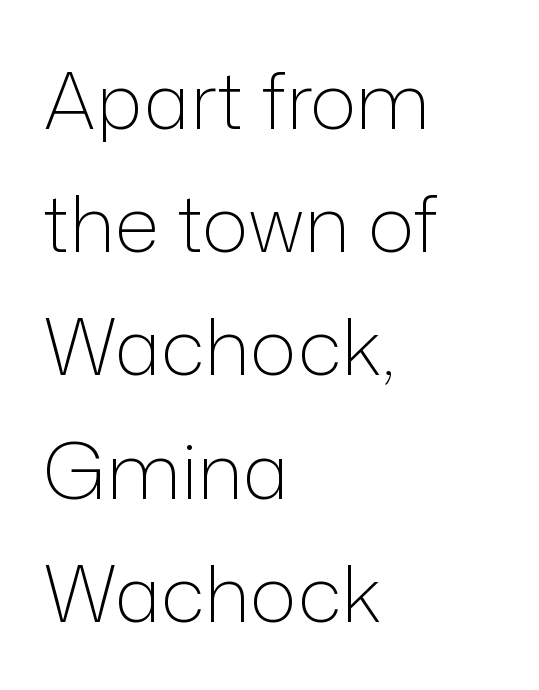
{"serif": "no", "italic": "no", "bold": "no", "weight": "light", "width": "normal", "stroke_contrast": "low", "x_height": "medium", "monospaced": "no", "underline": "no", "align": "left", "line_spacing": "normal", "line_spacing_ratio": 1.58, "letter_spacing": "normal", "letter_spacing_em": 0.0, "glyph_px": 78}
